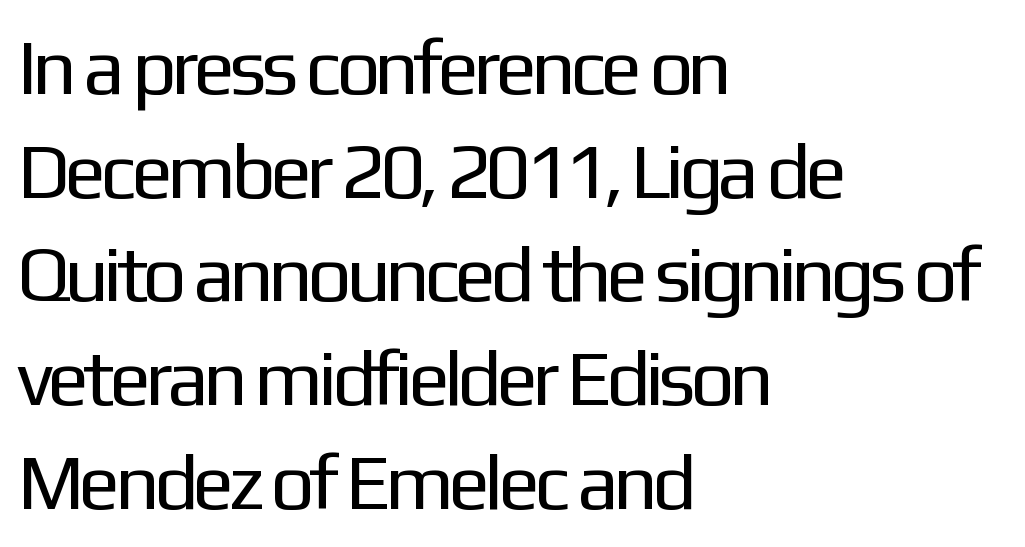
Q: Is the text bold? A: No.
Q: Is the text italic (slanted)? A: No, it is upright.
Q: Is the typeface a serif or a sans-serif typeface? A: Sans-serif.
Q: Is the text underlined? A: No.
Q: How is the paragraph aligned? A: Left-aligned.
Q: Is the spacing between letters normal or unusually wide? A: Normal.
Q: Is the spacing between lines tight, normal or loose? A: Normal.
Q: Width (condensed, normal, or wide)? A: Normal.
Q: Stroke contrast? A: Low.
Q: x-height? A: Medium.
Q: Monospaced? A: No.
